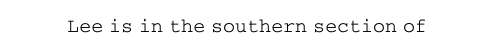
{"italic": "no", "bold": "no", "underline": "no", "letter_spacing": "normal", "letter_spacing_em": 0.0, "glyph_px": 20}
